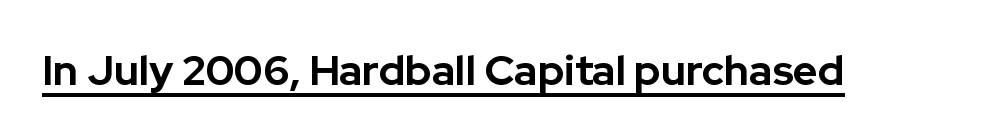
{"serif": "no", "italic": "no", "bold": "yes", "weight": "bold", "width": "normal", "stroke_contrast": "low", "x_height": "medium", "monospaced": "no", "underline": "yes", "letter_spacing": "normal", "letter_spacing_em": 0.0, "glyph_px": 42}
